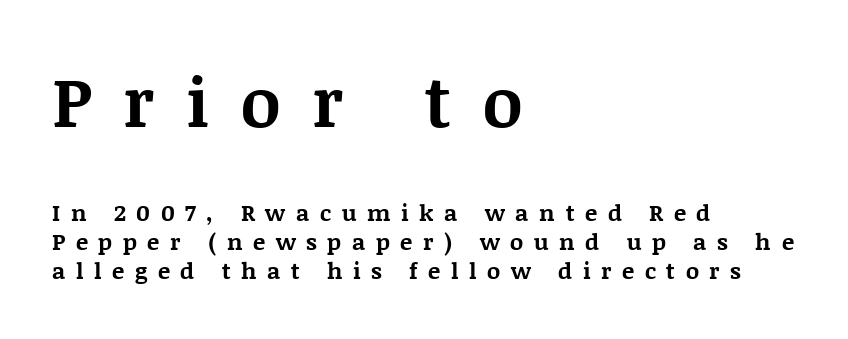
The image shows 69 px bold serif type, upright; set left-aligned, normal line spacing (1.28x), unusually wide letter spacing (+0.46 em), not underlined; the first (top) block is 3.0x larger; medium stroke contrast and a large x-height.
